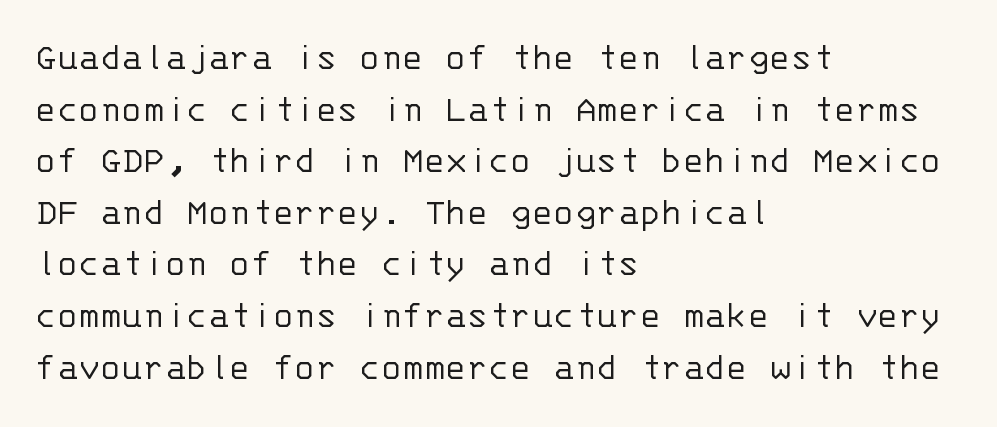
You could count columns in this text — the font is strictly monospaced. The type sits square on the baseline with zero lean. These glyphs show unthickened strokes, regular width or finer. You can tell from the bare stems that sans-serif type was used. Honestly, the letter spacing is just normal — you wouldn't notice it.
